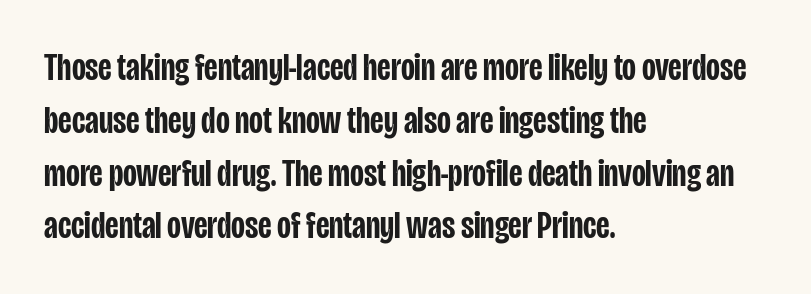
The image shows 38 px semibold, condensed sans-serif type, upright; set left-aligned, normal line spacing (1.39x), normal letter spacing, not underlined; low stroke contrast and a large x-height.
